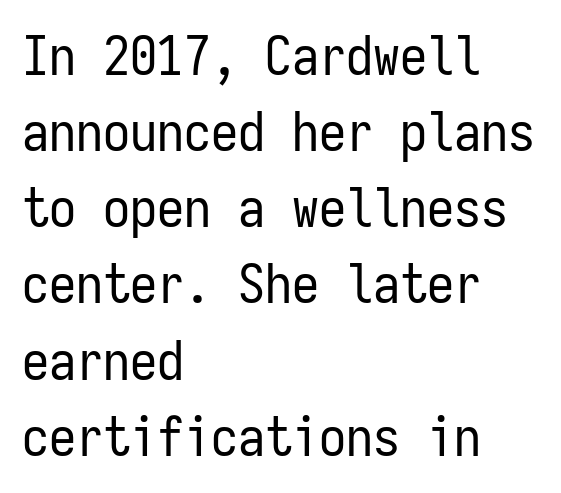
This sample uses a sans-serif face. The gap between lines stays unmarked. A typesetter would call this leading conventional body-copy spacing. Left-aligned paragraph, ragged on the right. The face looks like a standard text weight, possibly lighter.
